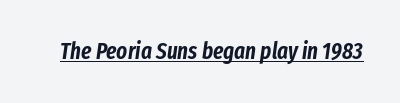
Q: Is the text italic (slanted)? A: Yes, it leans right by about 8 degrees.
Q: Is the text underlined? A: Yes.
Q: Is the spacing between letters normal or unusually wide? A: Normal.
